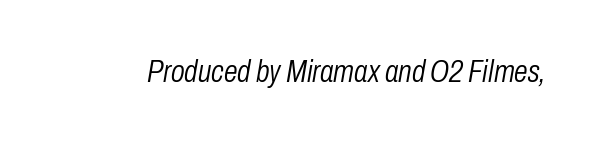
{"italic": "yes", "lean": "right", "slant_degrees": 10, "bold": "no", "weight": "light", "width": "condensed", "stroke_contrast": "low", "x_height": "medium", "monospaced": "no", "underline": "no", "letter_spacing": "normal", "letter_spacing_em": 0.0, "glyph_px": 31}
